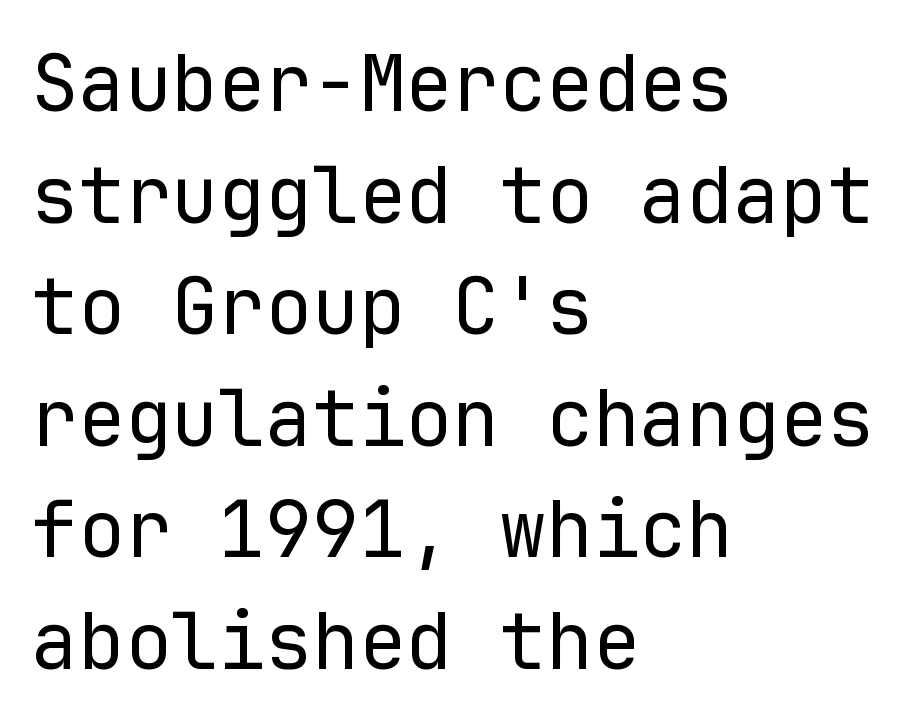
Q: Is the text bold? A: No.
Q: Is the text italic (slanted)? A: No, it is upright.
Q: Is the typeface a serif or a sans-serif typeface? A: Sans-serif.
Q: Is the text underlined? A: No.
Q: How is the paragraph aligned? A: Left-aligned.
Q: Is the spacing between letters normal or unusually wide? A: Normal.
Q: Is the spacing between lines tight, normal or loose? A: Normal.
Q: Width (condensed, normal, or wide)? A: Normal.
Q: Stroke contrast? A: Low.
Q: x-height? A: Medium.
Q: Monospaced? A: Yes.
